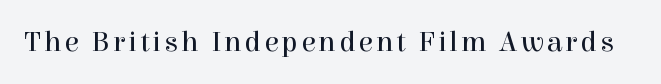
Every stem runs plumb, perpendicular to the baseline. Observe the serifs anchoring each vertical stroke in this sample. Character widths vary here, with narrow letters taking less room than wide ones. No letter is thick-stroked: the sample isn't bold. Lines of text with bare space underneath.
